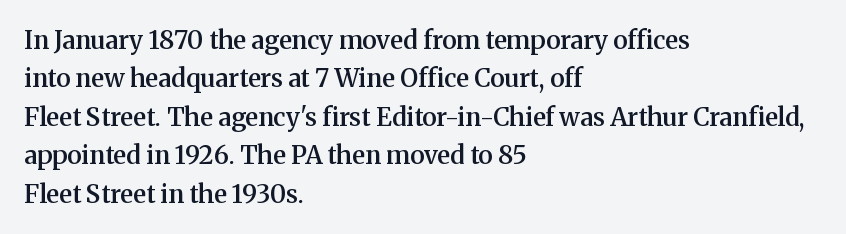
{"italic": "no", "bold": "semi", "underline": "no", "align": "left", "line_spacing": "normal", "line_spacing_ratio": 1.54, "letter_spacing": "normal", "letter_spacing_em": 0.0, "glyph_px": 25}
